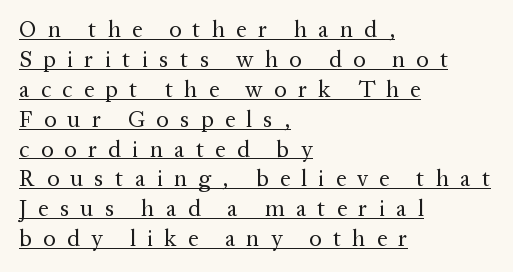
Q: Is the text bold? A: No.
Q: Is the text italic (slanted)? A: No, it is upright.
Q: Is the text underlined? A: Yes.
Q: How is the paragraph aligned? A: Left-aligned.
Q: Is the spacing between letters normal or unusually wide? A: Unusually wide.
Q: Is the spacing between lines tight, normal or loose? A: Normal.
